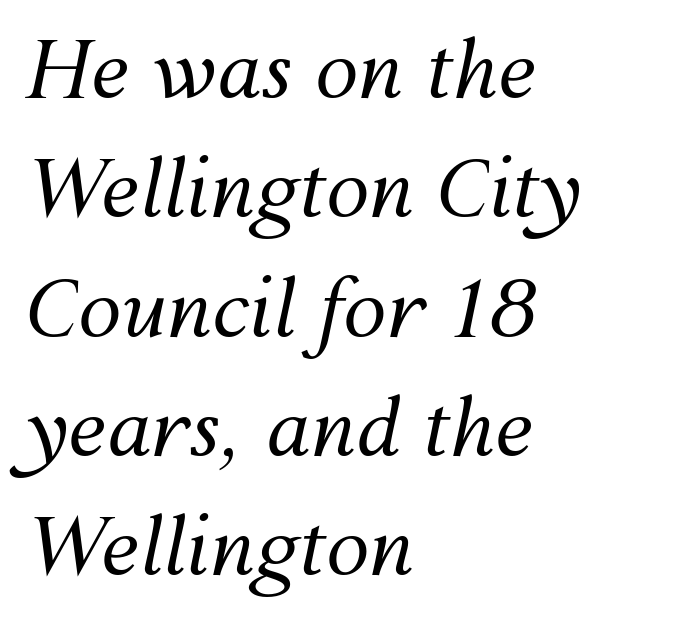
{"italic": "yes", "lean": "right", "slant_degrees": 12, "bold": "no", "weight": "regular", "width": "normal", "stroke_contrast": "medium", "x_height": "medium", "monospaced": "no", "underline": "no", "align": "left", "line_spacing": "normal", "line_spacing_ratio": 1.53, "letter_spacing": "normal", "letter_spacing_em": 0.0, "glyph_px": 78}
